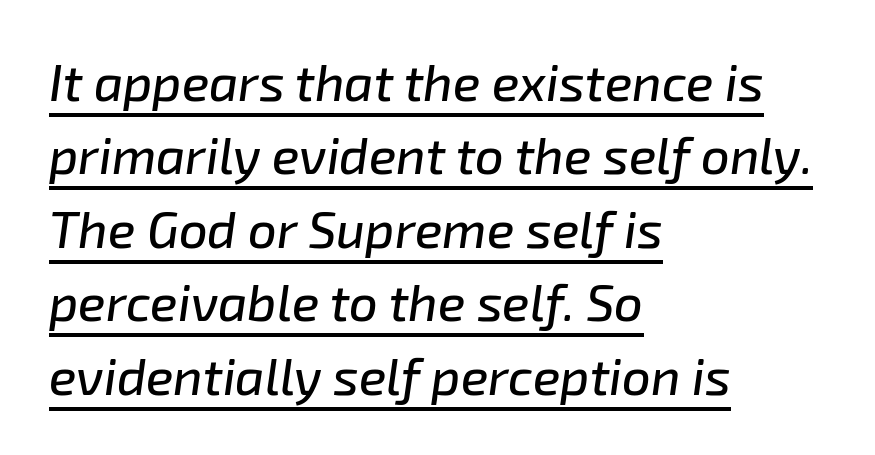
The gaps between neighbouring characters are ordinary and unremarkable. Is this a fixed-width face? No — the glyphs have proportional, varying widths. If you drew a ruler down the left edge, every line would touch it. You can see a thin bar hugging the bottom of the glyphs.
